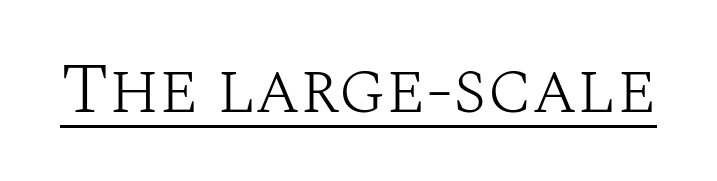
Q: Is the text bold? A: No.
Q: Is the text italic (slanted)? A: No, it is upright.
Q: Is the typeface a serif or a sans-serif typeface? A: Serif.
Q: Is the text underlined? A: Yes.
Q: Is the spacing between letters normal or unusually wide? A: Normal.
Q: Width (condensed, normal, or wide)? A: Normal.
Q: Stroke contrast? A: Medium.
Q: x-height? A: Large.
Q: Monospaced? A: No.
